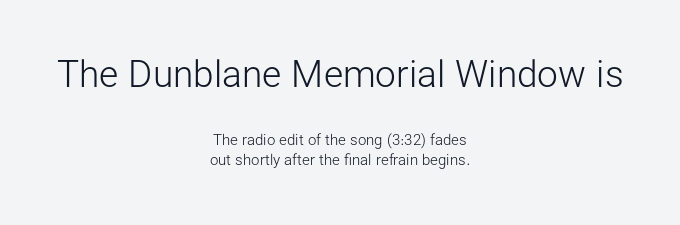
The image shows 37 px light sans-serif type, upright; set centered, normal line spacing (1.34x), normal letter spacing, not underlined; the first (top) block is 2.47x larger; low stroke contrast and a medium x-height.
